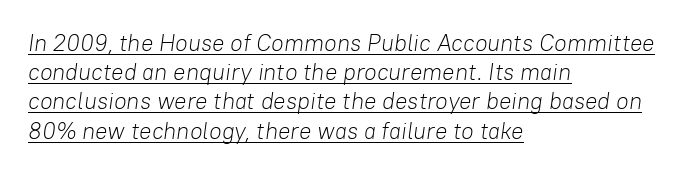
Q: Is the text bold? A: No.
Q: Is the text italic (slanted)? A: Yes, it leans right by about 8 degrees.
Q: Is the text underlined? A: Yes.
Q: How is the paragraph aligned? A: Left-aligned.
Q: Is the spacing between letters normal or unusually wide? A: Normal.
Q: Is the spacing between lines tight, normal or loose? A: Normal.
